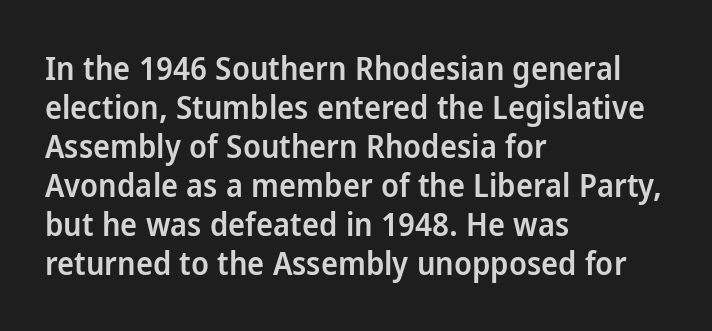
The image shows 32 px semibold sans-serif type, upright; set left-aligned, line spacing 1.22x, normal letter spacing, not underlined; low stroke contrast and a medium x-height.
